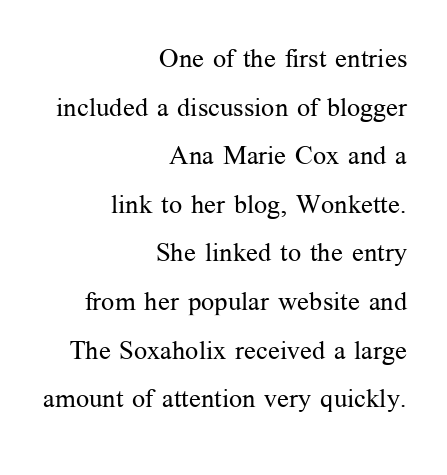
{"italic": "no", "bold": "no", "underline": "no", "align": "right", "line_spacing_ratio": 1.87, "letter_spacing": "normal", "letter_spacing_em": 0.0, "glyph_px": 26}
